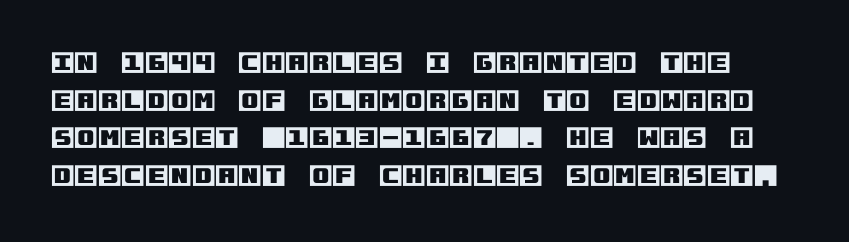
Notice how the stems are strictly vertical — no italics here. A bare baseline throughout the passage. Look at the tracking — it's just the regular setting, nothing added. The block of text has a typical density, with ordinary space between rows.
